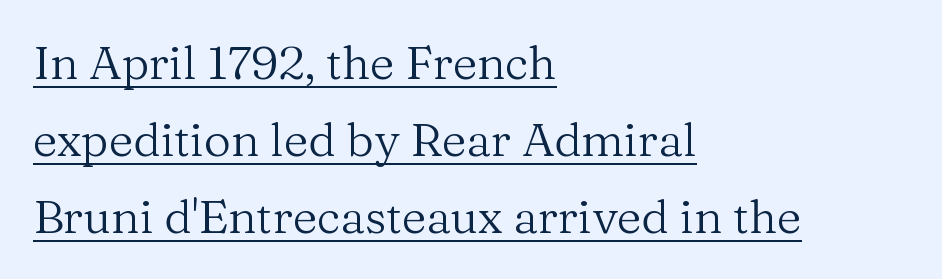
Q: Is the text bold? A: No.
Q: Is the text italic (slanted)? A: No, it is upright.
Q: Is the typeface a serif or a sans-serif typeface? A: Serif.
Q: Is the text underlined? A: Yes.
Q: How is the paragraph aligned? A: Left-aligned.
Q: Is the spacing between letters normal or unusually wide? A: Normal.
Q: Is the spacing between lines tight, normal or loose? A: Normal.
Q: Width (condensed, normal, or wide)? A: Normal.
Q: Stroke contrast? A: Medium.
Q: x-height? A: Medium.
Q: Monospaced? A: No.
